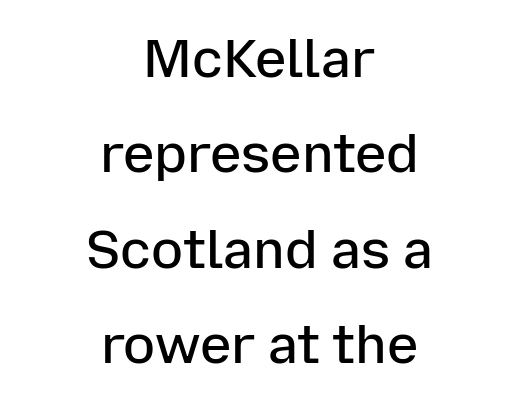
The zone under the glyphs is completely vacant. The text block is weighted toward neither margin, spreading evenly from the middle. Here the designer chose a conventional face with non-uniform glyph widths. This sample uses a sans-serif face.
